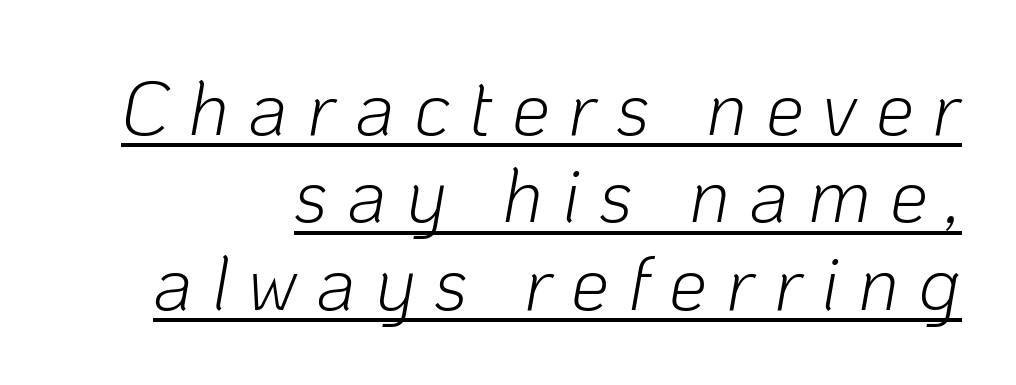
Compared with ordinary roman type, these characters are visibly tilted. No extra ink here — the face is not bold. You could not count columns in this text — the font is proportionally spaced. Typeset ragged left — the right edge is the straight one.
